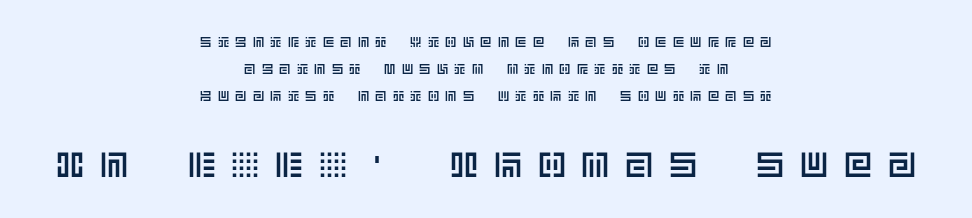
Q: Is the text italic (slanted)? A: No, it is upright.
Q: Is the text underlined? A: No.
Q: How is the paragraph aligned? A: Centered.
Q: Is the spacing between letters normal or unusually wide? A: Unusually wide.
Q: Is the spacing between lines tight, normal or loose? A: Loose.
Q: Which block of text is set in a larger size, the first (top) or the second (bottom)? A: The second (bottom) one.
Q: Width (condensed, normal, or wide)? A: Normal.
Q: x-height? A: Large.
